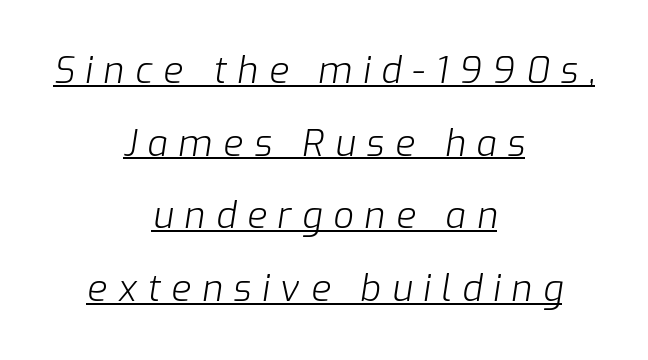
The image shows 36 px light type, italic (leaning right); set centered, loose line spacing (2.02x), unusually wide letter spacing (+0.3 em), underlined; low stroke contrast and a medium x-height.
